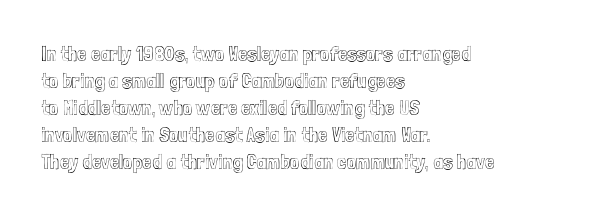
{"italic": "no", "underline": "no", "align": "left", "line_spacing": "normal", "line_spacing_ratio": 1.29, "letter_spacing": "normal", "letter_spacing_em": 0.0, "glyph_px": 21}
